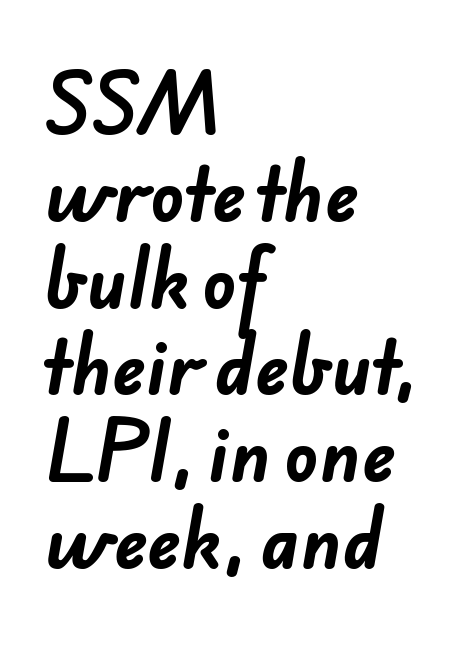
{"serif": "no", "bold": "yes", "weight": "bold", "width": "normal", "stroke_contrast": "low", "x_height": "small", "monospaced": "no", "underline": "no", "align": "left", "line_spacing_ratio": 1.24, "letter_spacing": "normal", "letter_spacing_em": 0.0, "glyph_px": 70}
